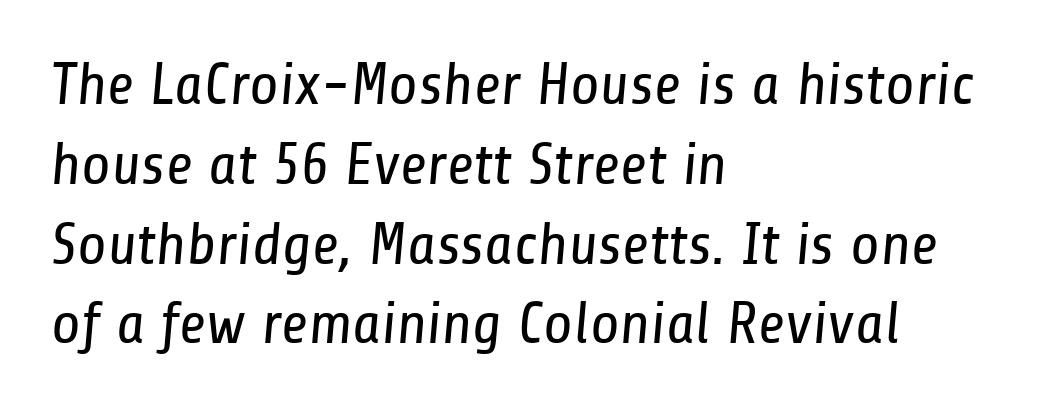
The gap between lines stays unmarked. How are the letters spaced? Ordinarily, with no added tracking. Letters have the restrained weight of plain body copy at most. The face used here is proportionally spaced, like ordinary book or web type. The vertical gap from one line to the next is medium. The passage is arranged the way most books set body copy — flush left.
